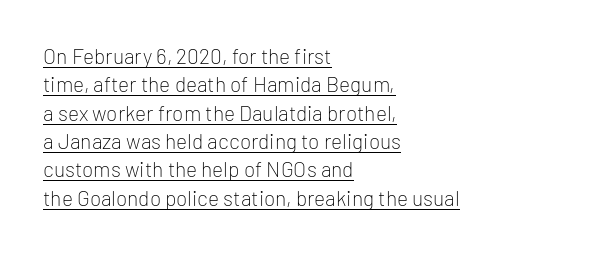
Q: Is the text bold? A: No.
Q: Is the text italic (slanted)? A: No, it is upright.
Q: Is the text underlined? A: Yes.
Q: How is the paragraph aligned? A: Left-aligned.
Q: Is the spacing between letters normal or unusually wide? A: Normal.
Q: Is the spacing between lines tight, normal or loose? A: Normal.
